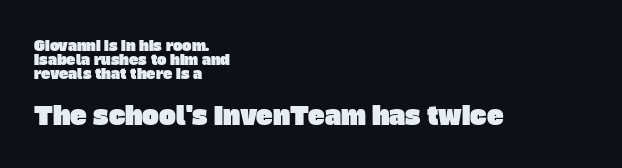
The image shows 25 px text type; set left-aligned, tight line spacing (1.01x), normal letter spacing, not underlined; the second (bottom) block is 1.79x larger.
